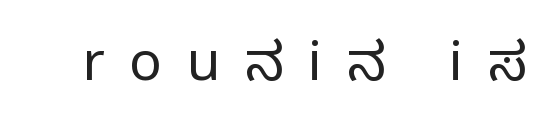
Q: Is the text bold? A: No.
Q: Is the text italic (slanted)? A: No, it is upright.
Q: Is the typeface a serif or a sans-serif typeface? A: Sans-serif.
Q: Is the text underlined? A: No.
Q: Is the spacing between letters normal or unusually wide? A: Unusually wide.
Q: Width (condensed, normal, or wide)? A: Condensed.
Q: Stroke contrast? A: Low.
Q: x-height? A: Large.
Q: Monospaced? A: No.
